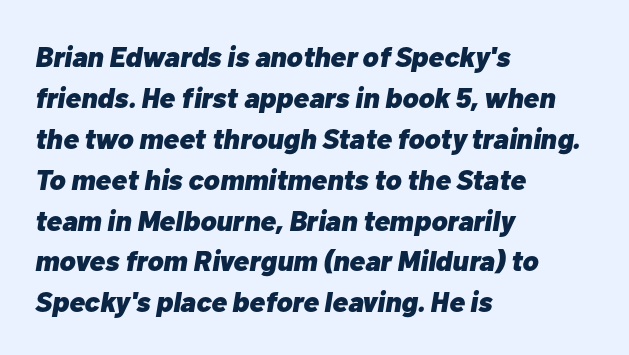
There is no visible air inserted between adjacent glyphs. Check the space under the baseline: it is left empty. If you drew a ruler down the left edge, every line would touch it. Leading: standard. Heavy-handed strokes throughout: this text is bold.
